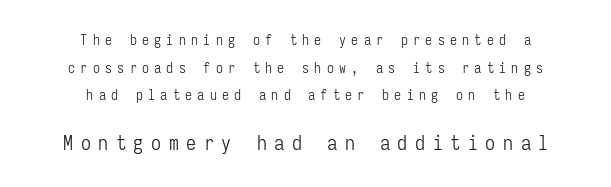
The image shows 20 px text type, upright; set centered, loose line spacing (1.97x), unusually wide letter spacing (+0.38 em), not underlined; the second (bottom) block is 1.43x larger.
